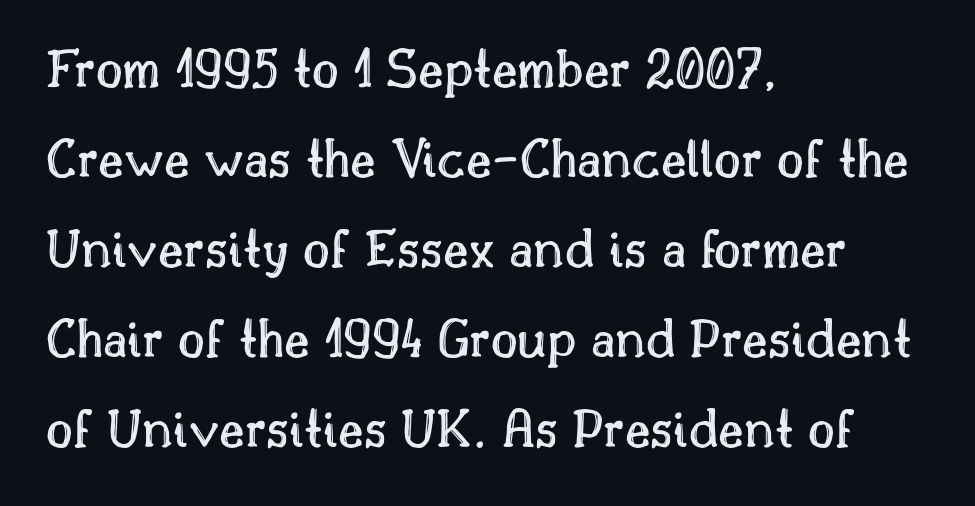
Q: Is the text italic (slanted)? A: No, it is upright.
Q: Is the text underlined? A: No.
Q: How is the paragraph aligned? A: Left-aligned.
Q: Is the spacing between letters normal or unusually wide? A: Normal.
Q: Is the spacing between lines tight, normal or loose? A: Normal.
Q: Width (condensed, normal, or wide)? A: Normal.
Q: x-height? A: Small.
Q: Monospaced? A: No.
